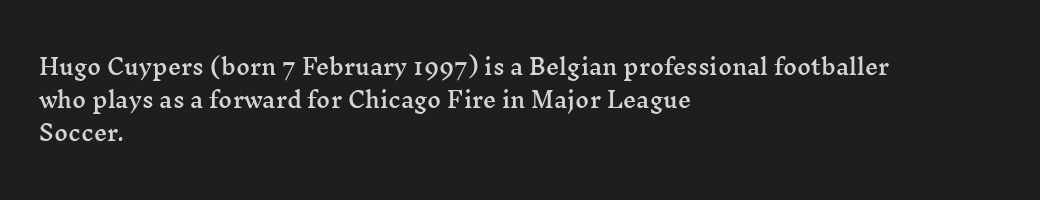
The tracking reads as untouched default to a designer's eye. Anything drawn beneath the words? Only blank space. Leading: standard. The lettering holds an erect, upright posture throughout.
